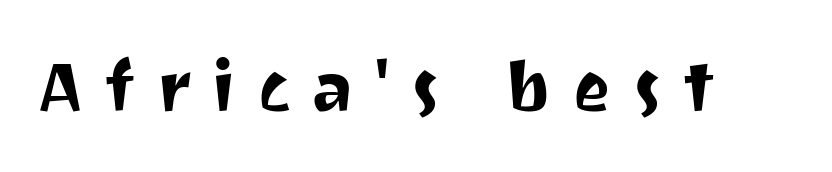
The image shows 71 px sans-serif type, upright; set unusually wide letter spacing (+0.3 em), not underlined; medium stroke contrast and a medium x-height.
